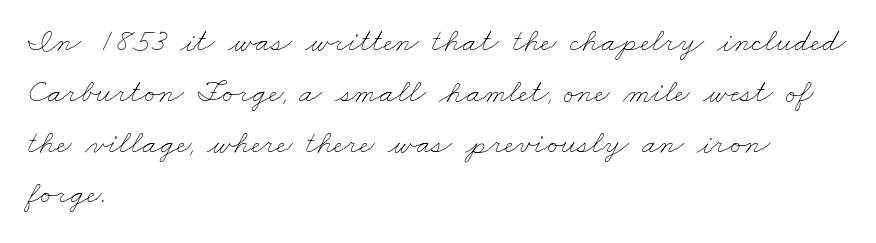
The image shows 33 px thin, wide type; set left-aligned, normal line spacing (1.54x), normal letter spacing, not underlined; low stroke contrast and a small x-height.
